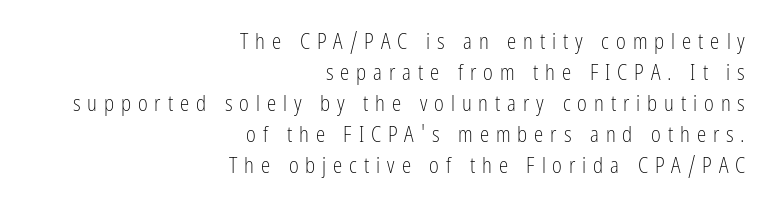
The image shows 21 px text type, upright; set right-aligned, normal line spacing (1.48x), unusually wide letter spacing (+0.33 em), not underlined.
